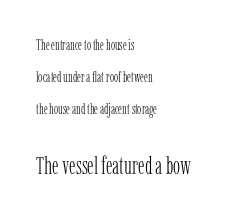
The rendering uses a large line-height, opening up the rows. Glyph-to-glyph distance matches everyday printed text. Look at the glyph heights: the lower group is clearly the bigger setting. Nothing heavy about these letters — not bold at all.
